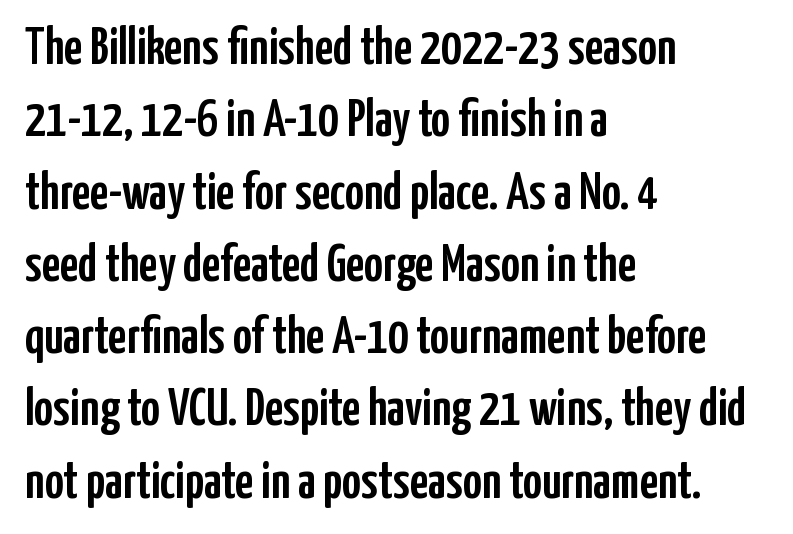
Q: Is the text italic (slanted)? A: No, it is upright.
Q: Is the typeface a serif or a sans-serif typeface? A: Sans-serif.
Q: Is the text underlined? A: No.
Q: How is the paragraph aligned? A: Left-aligned.
Q: Is the spacing between letters normal or unusually wide? A: Normal.
Q: Is the spacing between lines tight, normal or loose? A: Normal.
Q: Width (condensed, normal, or wide)? A: Condensed.
Q: Stroke contrast? A: Low.
Q: x-height? A: Medium.
Q: Monospaced? A: No.
